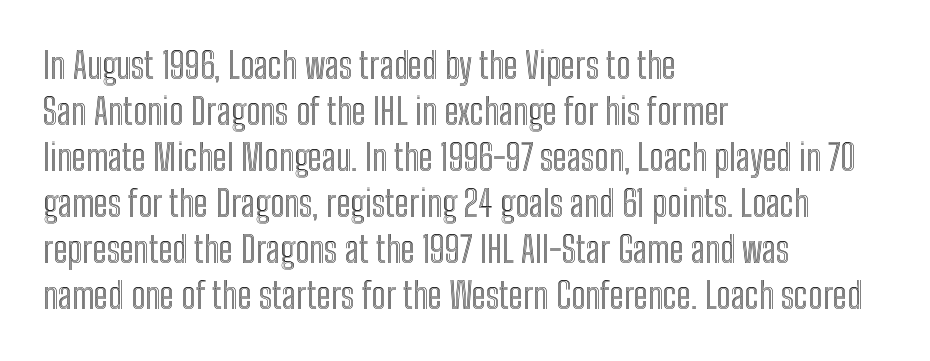
{"italic": "no", "width": "condensed", "x_height": "medium", "monospaced": "no", "underline": "no", "align": "left", "line_spacing": "normal", "line_spacing_ratio": 1.28, "letter_spacing": "normal", "letter_spacing_em": 0.0, "glyph_px": 36}
